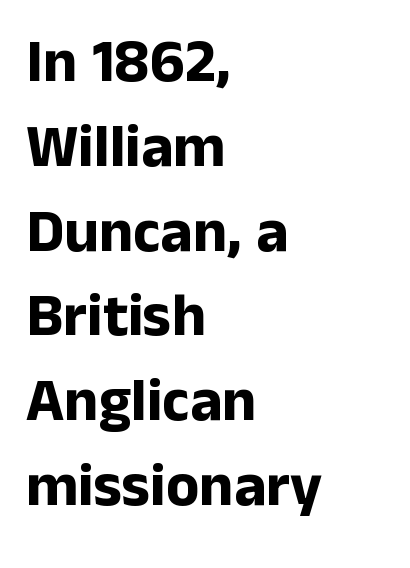
Q: Is the text bold? A: Yes.
Q: Is the text italic (slanted)? A: No, it is upright.
Q: Is the typeface a serif or a sans-serif typeface? A: Sans-serif.
Q: Is the text underlined? A: No.
Q: How is the paragraph aligned? A: Left-aligned.
Q: Is the spacing between letters normal or unusually wide? A: Normal.
Q: Is the spacing between lines tight, normal or loose? A: Normal.
Q: Width (condensed, normal, or wide)? A: Normal.
Q: Stroke contrast? A: Low.
Q: x-height? A: Medium.
Q: Monospaced? A: No.
